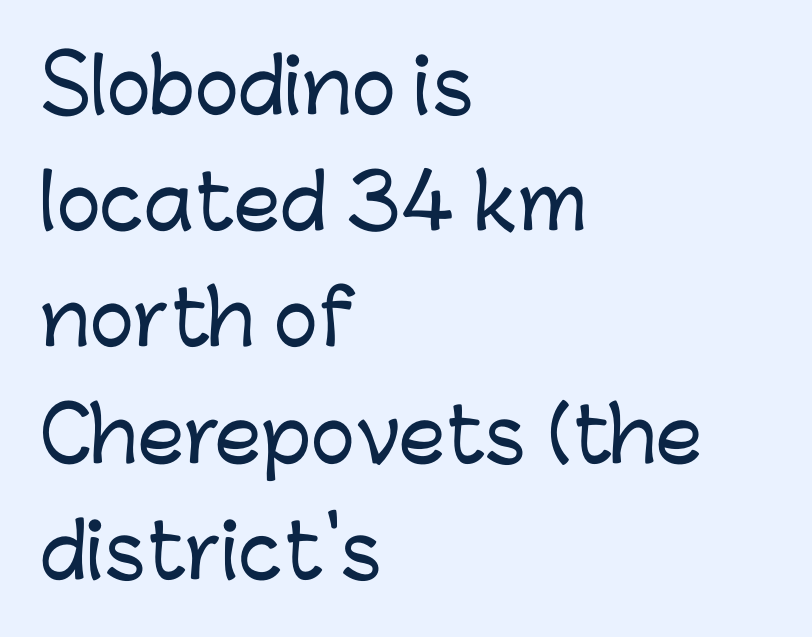
Q: Is the text italic (slanted)? A: No, it is upright.
Q: Is the typeface a serif or a sans-serif typeface? A: Sans-serif.
Q: Is the text underlined? A: No.
Q: How is the paragraph aligned? A: Left-aligned.
Q: Is the spacing between letters normal or unusually wide? A: Normal.
Q: Is the spacing between lines tight, normal or loose? A: Normal.
Q: Width (condensed, normal, or wide)? A: Normal.
Q: Stroke contrast? A: Low.
Q: x-height? A: Medium.
Q: Monospaced? A: No.
